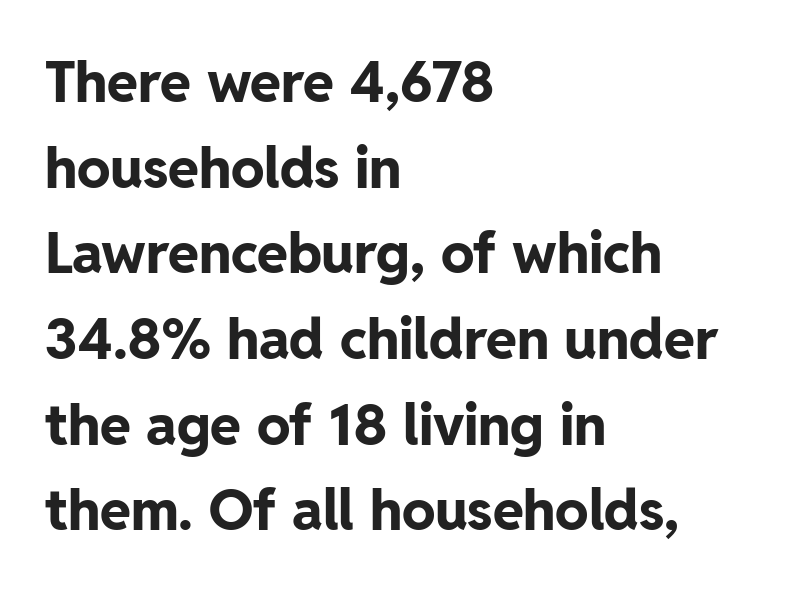
The image shows 56 px bold sans-serif type, upright; set left-aligned, normal line spacing (1.53x), normal letter spacing, not underlined; low stroke contrast and a medium x-height.
